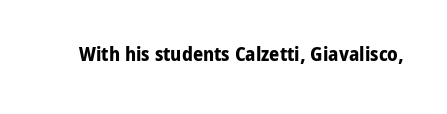
Q: Is the text bold? A: Yes.
Q: Is the text italic (slanted)? A: No, it is upright.
Q: Is the text underlined? A: No.
Q: Is the spacing between letters normal or unusually wide? A: Normal.
